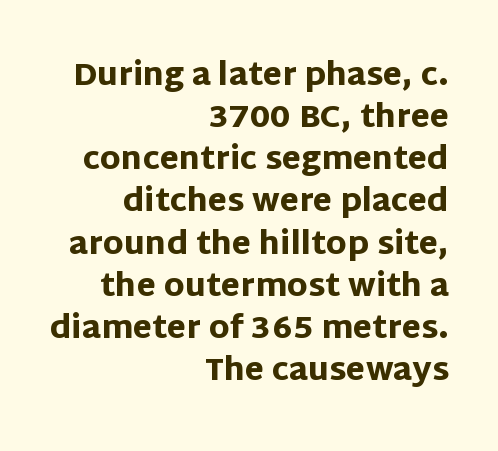
Teacher's note: observe the even right margin — that is flush-right alignment. What weight is shown? A full bold with thick strokes. Characters remain perfectly vertical along every line. You could call the tracking neutral — neither tight nor loose. Check under the words: just untouched page.
